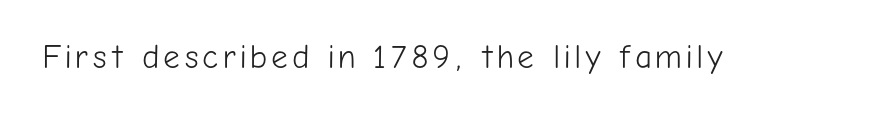
{"serif": "no", "italic": "no", "bold": "no", "weight": "light", "width": "normal", "stroke_contrast": "low", "x_height": "medium", "monospaced": "no", "underline": "no", "glyph_px": 33}
